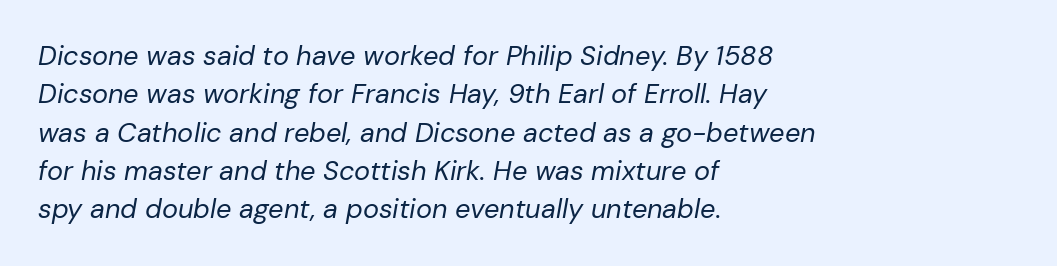
The image shows 27 px text type, italic (leaning right); set left-aligned, normal line spacing (1.42x), normal letter spacing, not underlined.
